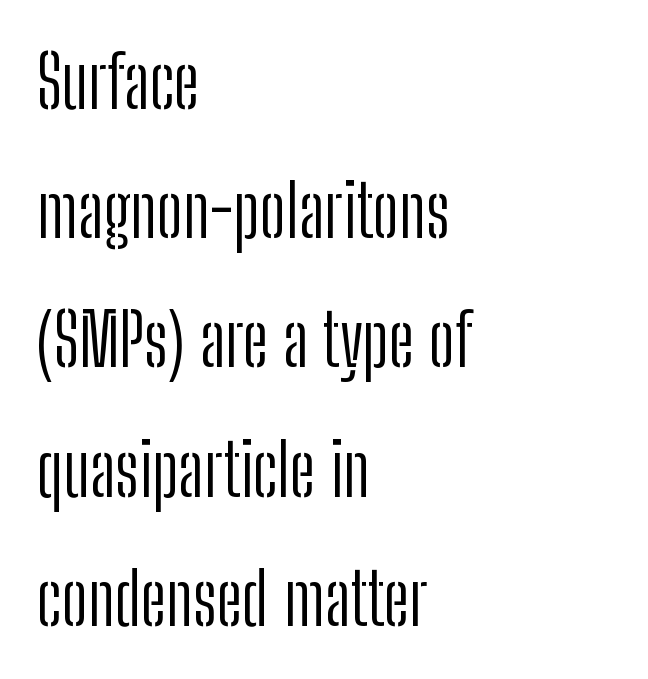
The image shows 73 px light, condensed sans-serif type, upright; set left-aligned, line spacing 1.77x, normal letter spacing, not underlined; low stroke contrast and a medium x-height.
